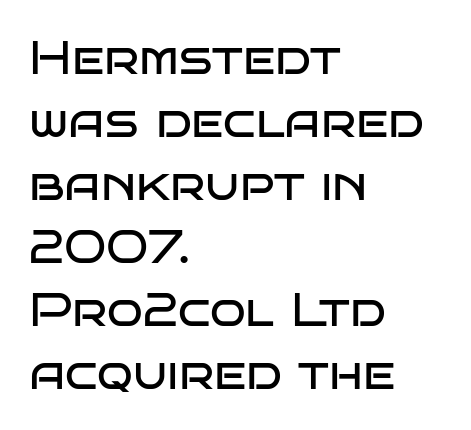
Q: Is the text bold? A: No.
Q: Is the text italic (slanted)? A: No, it is upright.
Q: Is the typeface a serif or a sans-serif typeface? A: Sans-serif.
Q: Is the text underlined? A: No.
Q: How is the paragraph aligned? A: Left-aligned.
Q: Is the spacing between letters normal or unusually wide? A: Normal.
Q: Is the spacing between lines tight, normal or loose? A: Normal.
Q: Width (condensed, normal, or wide)? A: Wide.
Q: Stroke contrast? A: Low.
Q: x-height? A: Large.
Q: Monospaced? A: No.
